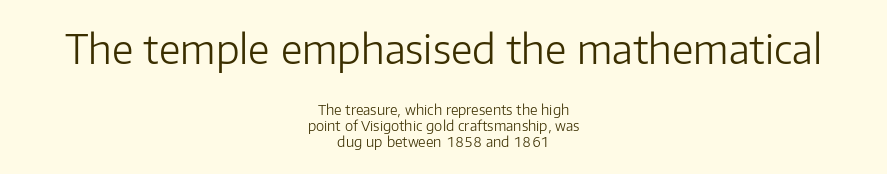
{"serif": "no", "italic": "no", "bold": "no", "weight": "light", "width": "normal", "stroke_contrast": "low", "x_height": "medium", "monospaced": "no", "underline": "no", "align": "center", "line_spacing": "tight", "line_spacing_ratio": 1.15, "letter_spacing": "normal", "letter_spacing_em": 0.0, "larger_block": "first", "size_ratio": 2.86, "glyph_px": 40}
